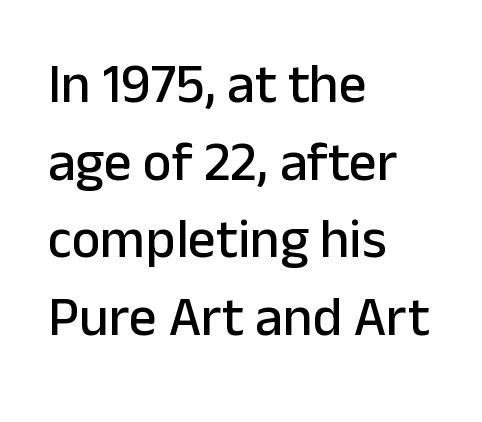
A clean baseline with only descenders dipping below it. Compared with typical body copy, the letter spacing here is the same. What's the leading like? Ordinary, nothing unusual. Proportional: the letters do not fall into vertical columns. The paragraph has a hard left edge and a soft right edge.
